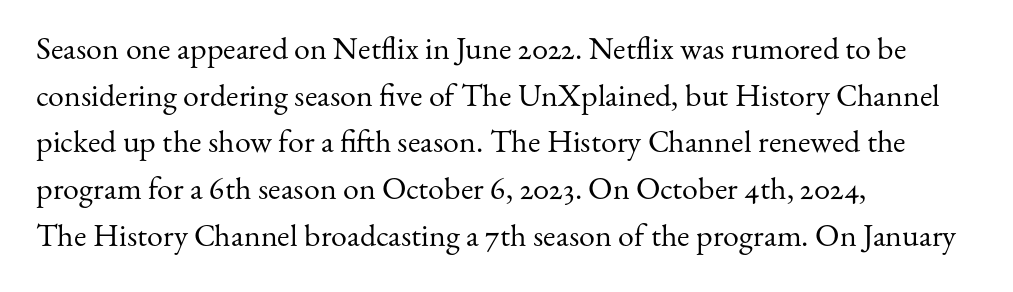
{"serif": "yes", "italic": "no", "bold": "no", "weight": "regular", "width": "normal", "stroke_contrast": "medium", "x_height": "small", "monospaced": "no", "underline": "no", "align": "left", "line_spacing": "normal", "line_spacing_ratio": 1.46, "letter_spacing": "normal", "letter_spacing_em": 0.0, "glyph_px": 32}
